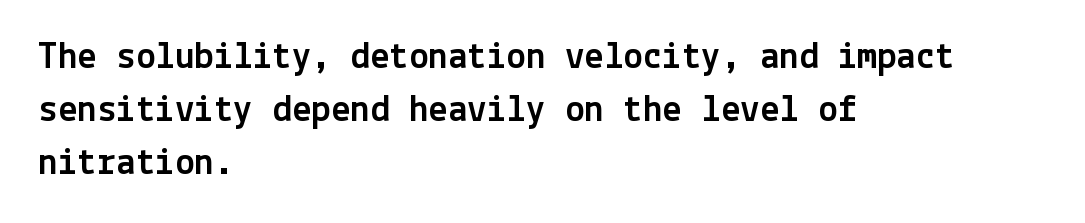
{"serif": "no", "italic": "no", "width": "normal", "x_height": "medium", "underline": "no", "align": "left", "line_spacing": "normal", "line_spacing_ratio": 1.36, "letter_spacing": "normal", "letter_spacing_em": 0.0, "glyph_px": 39}
